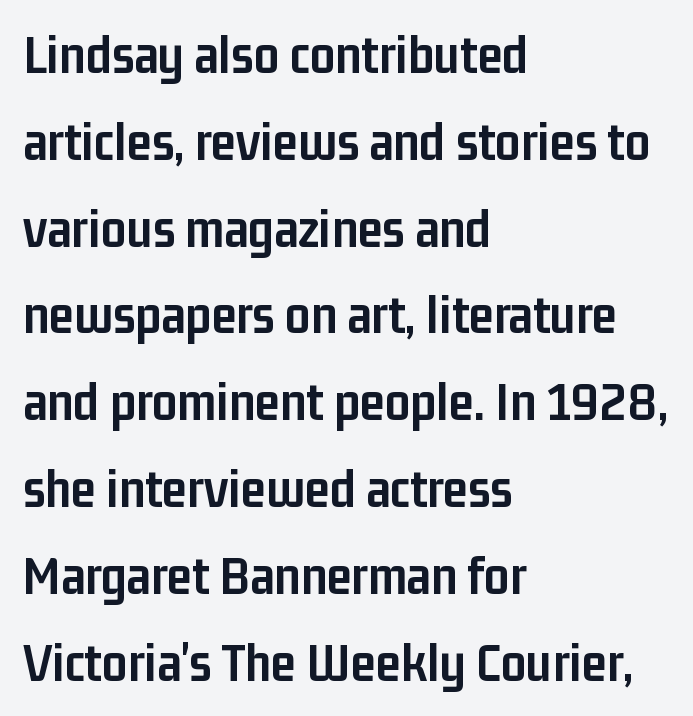
Q: Is the text bold? A: Yes.
Q: Is the text italic (slanted)? A: No, it is upright.
Q: Is the typeface a serif or a sans-serif typeface? A: Sans-serif.
Q: Is the text underlined? A: No.
Q: How is the paragraph aligned? A: Left-aligned.
Q: Is the spacing between letters normal or unusually wide? A: Normal.
Q: Is the spacing between lines tight, normal or loose? A: Normal.
Q: Width (condensed, normal, or wide)? A: Condensed.
Q: Stroke contrast? A: Low.
Q: x-height? A: Medium.
Q: Monospaced? A: No.
